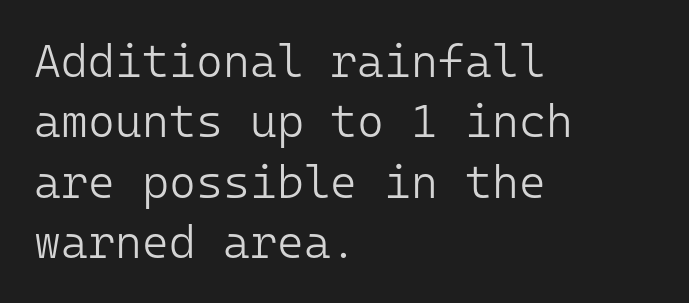
Glyph-to-glyph distance matches everyday printed text. Plain, unruled lines of type. Unlike a traditional serif, this face leaves its strokes unadorned. Looks like terminal output: every glyph gets an equal slot. Evenly set lines give the paragraph a standard silhouette.
